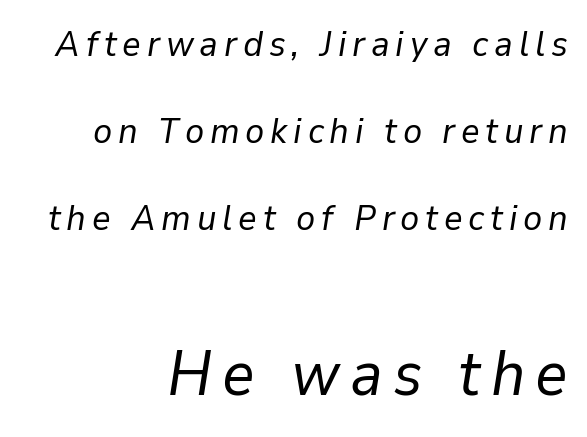
The image shows 63 px regular-weight type, italic (leaning right); set right-aligned, loose line spacing (2.42x), not underlined; the second (bottom) block is 1.75x larger; low stroke contrast and a medium x-height.
